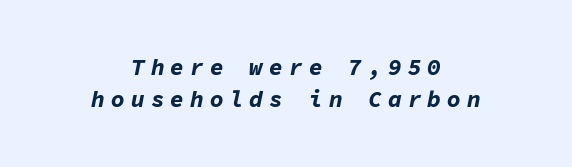
{"italic": "yes", "lean": "right", "slant_degrees": 11, "bold": "yes", "underline": "no", "align": "center", "line_spacing": "normal", "line_spacing_ratio": 1.41, "letter_spacing": "wide", "letter_spacing_em": 0.26, "glyph_px": 23}
